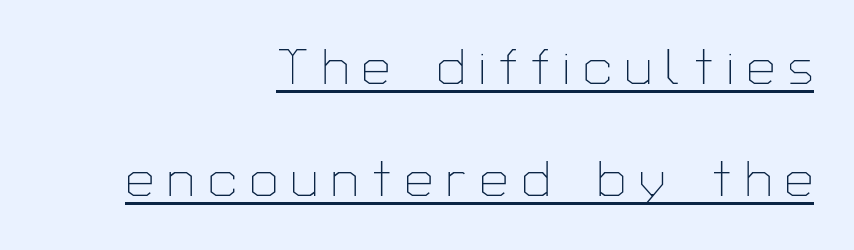
The image shows 50 px thin sans-serif type, upright; set right-aligned, loose line spacing (2.24x), unusually wide letter spacing (+0.27 em), underlined; low stroke contrast and a medium x-height.
